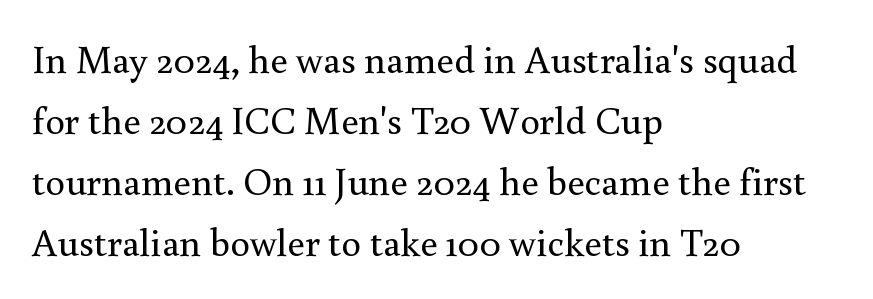
The image shows 39 px regular-weight serif type, upright; set left-aligned, normal line spacing (1.56x), normal letter spacing, not underlined; a small x-height.
